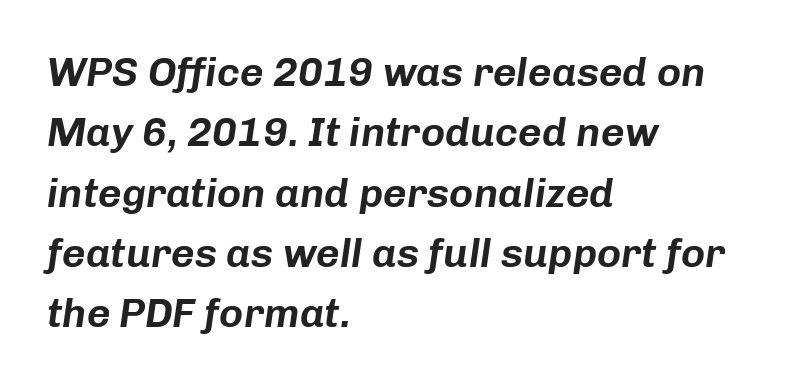
Q: Is the text italic (slanted)? A: Yes, it leans right by about 8 degrees.
Q: Is the text underlined? A: No.
Q: How is the paragraph aligned? A: Left-aligned.
Q: Is the spacing between letters normal or unusually wide? A: Normal.
Q: Is the spacing between lines tight, normal or loose? A: Normal.
Q: Width (condensed, normal, or wide)? A: Normal.
Q: Stroke contrast? A: Low.
Q: x-height? A: Medium.
Q: Monospaced? A: No.
